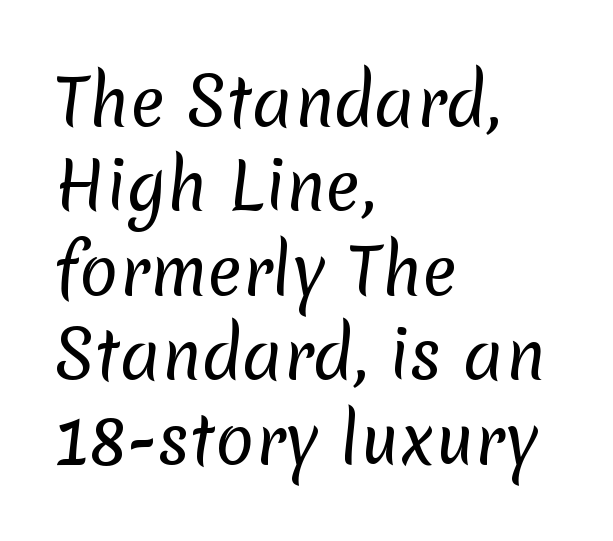
The image shows 65 px regular-weight sans-serif type; set left-aligned, normal line spacing (1.3x), normal letter spacing, not underlined; low stroke contrast and a medium x-height.
